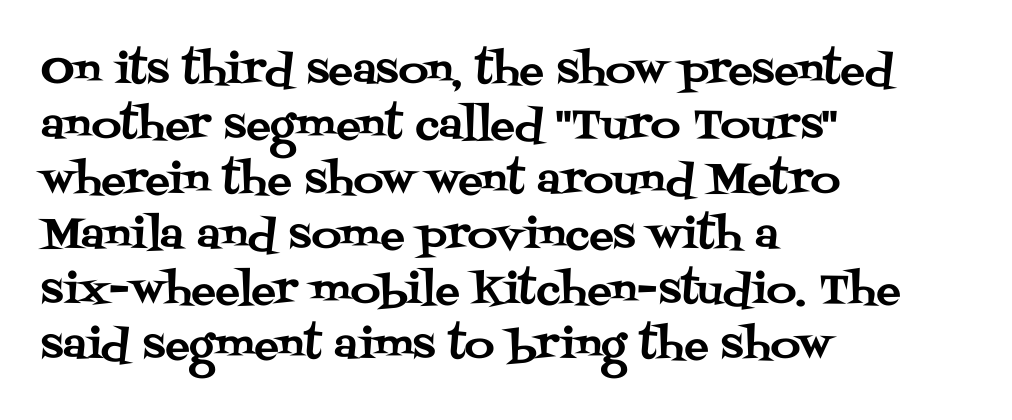
The image shows 41 px serif type, upright; set left-aligned, normal line spacing (1.34x), normal letter spacing, not underlined; medium stroke contrast and a large x-height.
